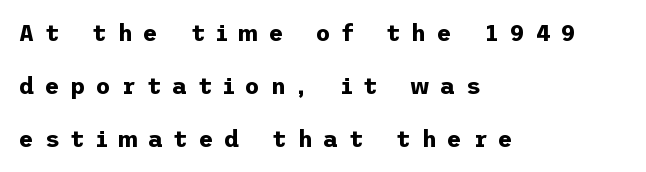
Q: Is the text bold? A: Yes.
Q: Is the text italic (slanted)? A: No, it is upright.
Q: Is the text underlined? A: No.
Q: How is the paragraph aligned? A: Left-aligned.
Q: Is the spacing between letters normal or unusually wide? A: Unusually wide.
Q: Is the spacing between lines tight, normal or loose? A: Loose.
